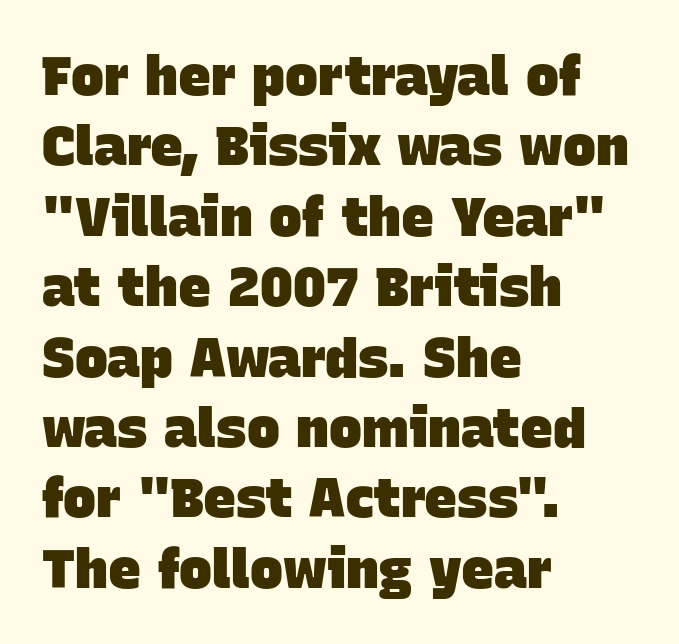
{"serif": "no", "bold": "yes", "weight": "heavy", "width": "normal", "stroke_contrast": "low", "x_height": "large", "monospaced": "no", "underline": "no", "align": "left", "line_spacing": "normal", "line_spacing_ratio": 1.28, "letter_spacing": "normal", "letter_spacing_em": 0.0, "glyph_px": 55}
